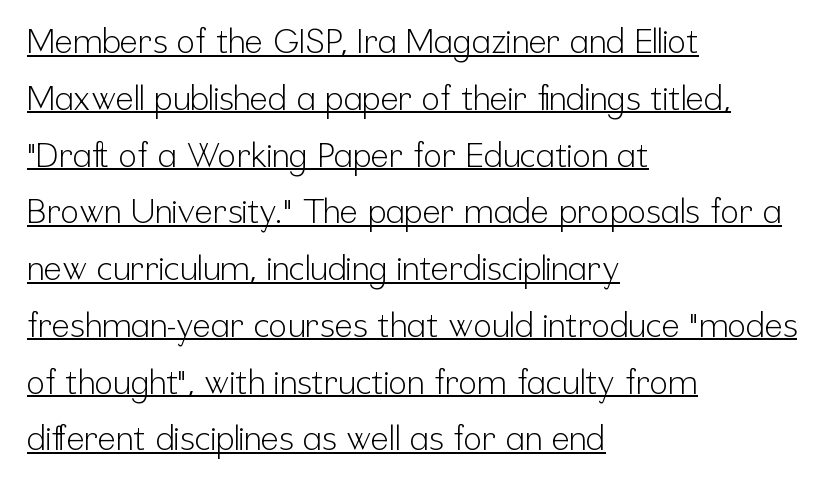
Q: Is the text bold? A: No.
Q: Is the text italic (slanted)? A: No, it is upright.
Q: Is the typeface a serif or a sans-serif typeface? A: Sans-serif.
Q: Is the text underlined? A: Yes.
Q: How is the paragraph aligned? A: Left-aligned.
Q: Is the spacing between letters normal or unusually wide? A: Normal.
Q: Is the spacing between lines tight, normal or loose? A: Normal.
Q: Width (condensed, normal, or wide)? A: Condensed.
Q: Stroke contrast? A: Low.
Q: x-height? A: Medium.
Q: Monospaced? A: No.
